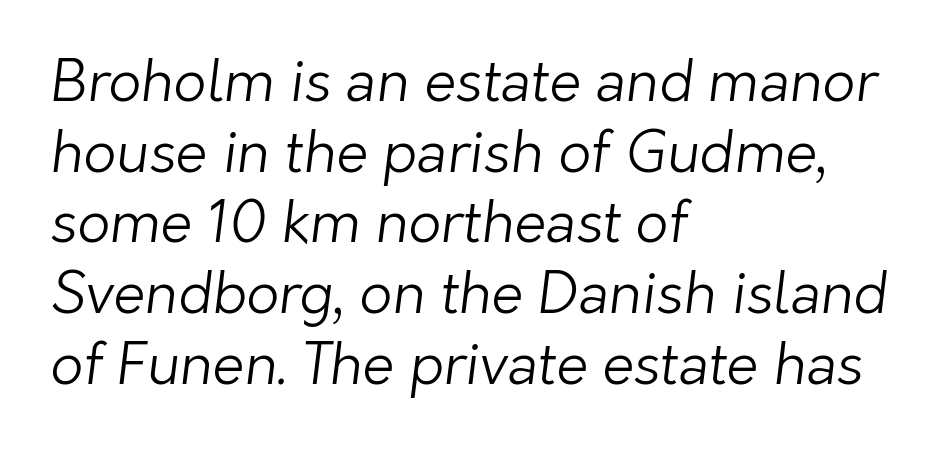
{"serif": "no", "bold": "no", "weight": "light", "width": "normal", "stroke_contrast": "low", "x_height": "medium", "monospaced": "no", "underline": "no", "align": "left", "line_spacing_ratio": 1.24, "letter_spacing": "normal", "letter_spacing_em": 0.0, "glyph_px": 57}
